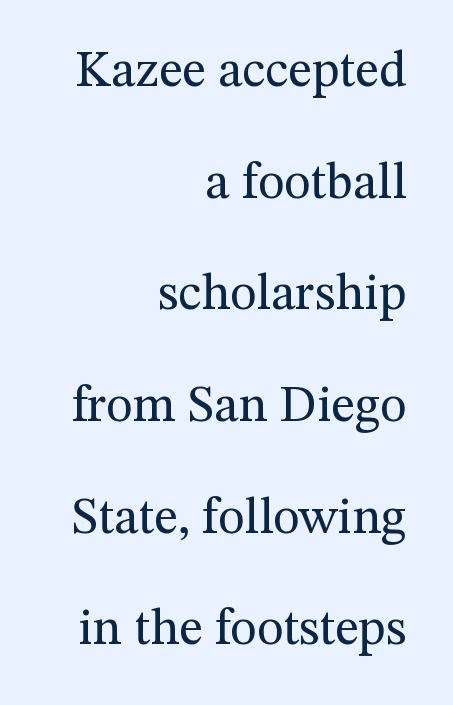
The image shows 51 px regular-weight serif type, upright; set right-aligned, loose line spacing (2.19x), normal letter spacing, not underlined; medium stroke contrast and a medium x-height.
